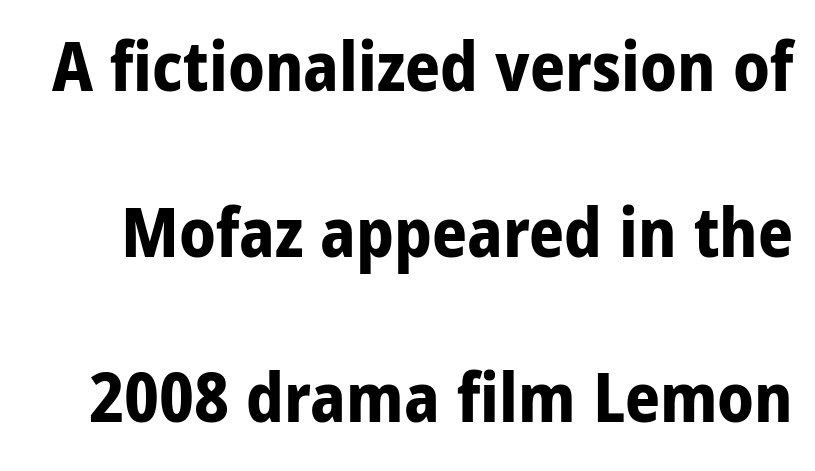
{"serif": "no", "italic": "no", "bold": "yes", "weight": "bold", "width": "condensed", "stroke_contrast": "low", "x_height": "large", "monospaced": "no", "underline": "no", "line_spacing": "loose", "line_spacing_ratio": 2.4, "letter_spacing": "normal", "letter_spacing_em": 0.0, "glyph_px": 69}
